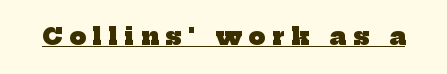
What stands out about the letter spacing? Its width — letters are far apart. Strong, thick strokes mark this as bold type. A typographer would call this underscored text.
